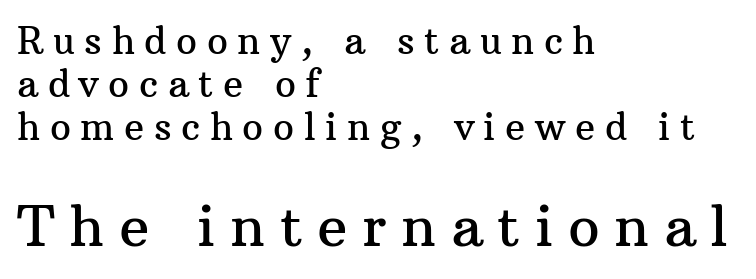
Notice how the stems are strictly vertical — no italics here. To sum up the face: it has serifs. Rule under the text: the space is simply empty. Layout note: lines flush left.
